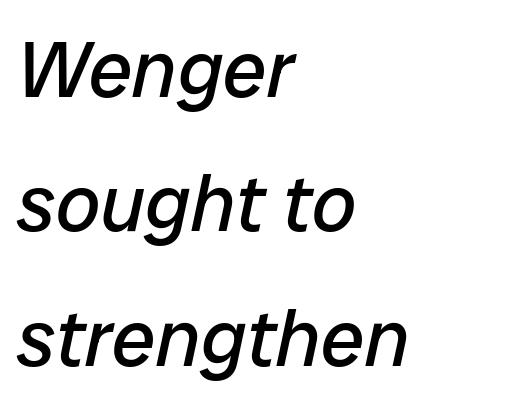
In CSS terms this would be text-align: left. Do the characters align in a grid? No, the font is proportional. Does the lettering tilt? It does — this is italic. How would I describe the line gaps? Plain and ordinary. Look at the tracking — it's just the regular setting, nothing added.
